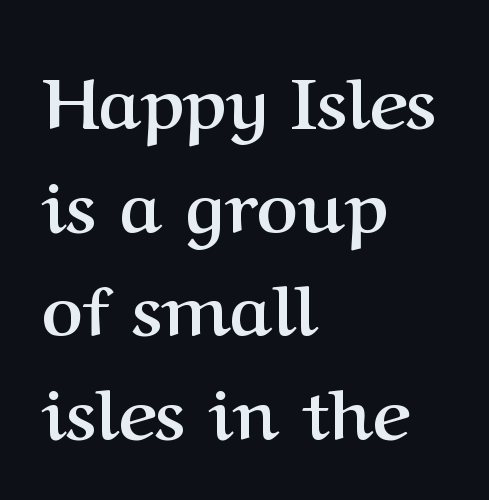
A normal amount of white space separates one row of letters from the next. Are there feet on the stems? There are — it's a serif. Bare-footed words on every line. The strokes are fattened all the way to bold. The rendering anchors every line to the left-hand side.
